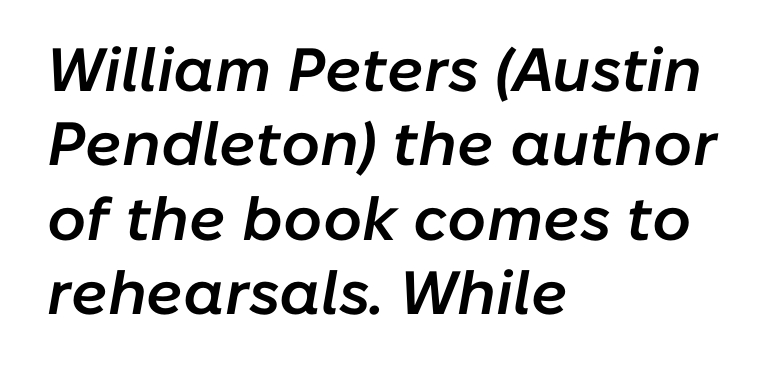
{"italic": "yes", "lean": "right", "slant_degrees": 10, "bold": "semi", "weight": "semibold", "width": "normal", "stroke_contrast": "low", "x_height": "medium", "monospaced": "no", "underline": "no", "align": "left", "line_spacing_ratio": 1.22, "letter_spacing": "normal", "letter_spacing_em": 0.0, "glyph_px": 61}
